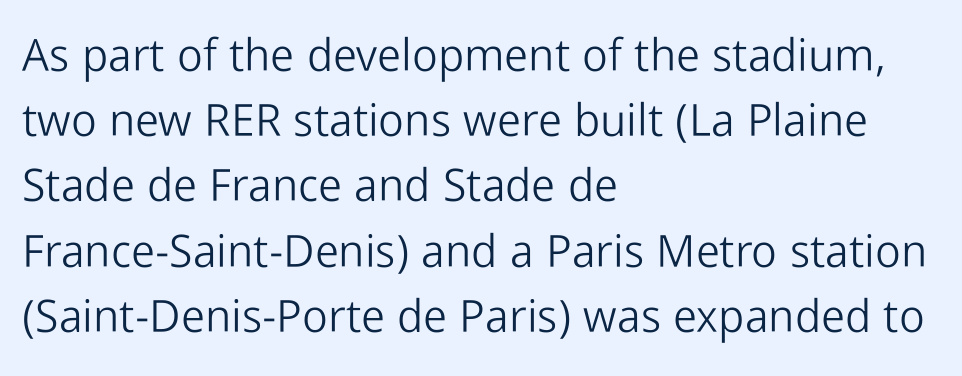
The image shows 45 px light sans-serif type, upright; set left-aligned, normal line spacing (1.45x), normal letter spacing, not underlined; low stroke contrast and a medium x-height.
